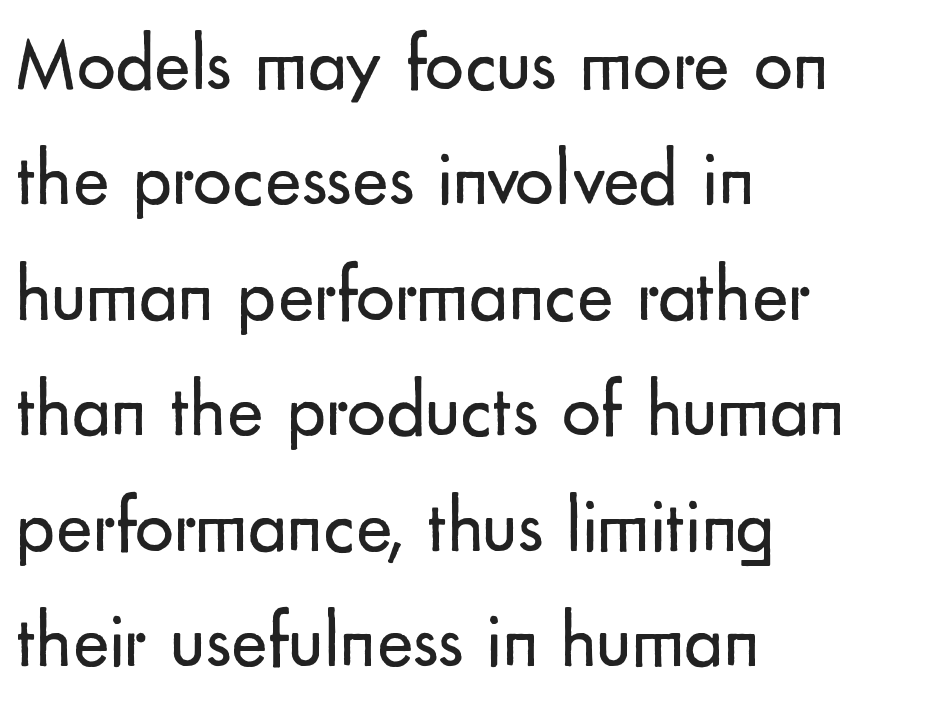
Standard letterfit; no display-style spreading of the glyphs. A normal amount of white space separates one row of letters from the next. Nope, no serifs anywhere on these letters. Teacher's note: observe the even left margin — that is flush-left alignment. Beneath every word, the page is bare.
